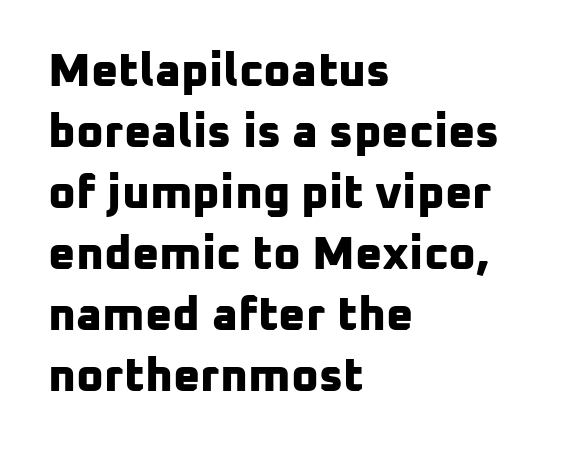
The image shows 47 px bold sans-serif type; set left-aligned, normal line spacing (1.3x), normal letter spacing, not underlined; low stroke contrast and a medium x-height.
